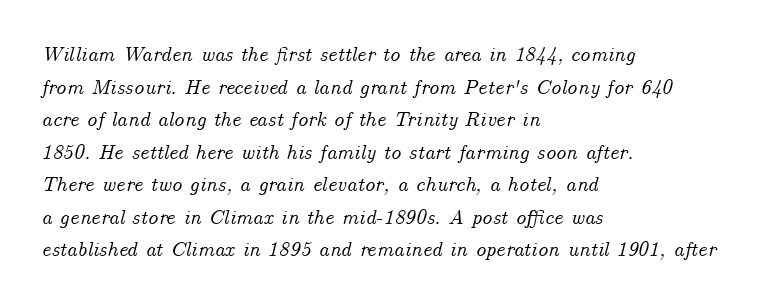
{"italic": "yes", "lean": "right", "slant_degrees": 14, "underline": "no", "align": "left", "line_spacing": "normal", "line_spacing_ratio": 1.55, "letter_spacing": "normal", "letter_spacing_em": 0.0, "glyph_px": 21}
